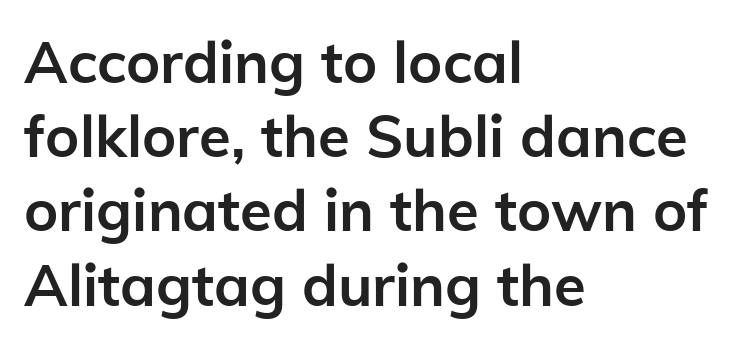
Q: Is the text bold? A: Yes.
Q: Is the text italic (slanted)? A: No, it is upright.
Q: Is the typeface a serif or a sans-serif typeface? A: Sans-serif.
Q: Is the text underlined? A: No.
Q: How is the paragraph aligned? A: Left-aligned.
Q: Is the spacing between letters normal or unusually wide? A: Normal.
Q: Is the spacing between lines tight, normal or loose? A: Normal.
Q: Width (condensed, normal, or wide)? A: Normal.
Q: Stroke contrast? A: Low.
Q: x-height? A: Medium.
Q: Monospaced? A: No.
